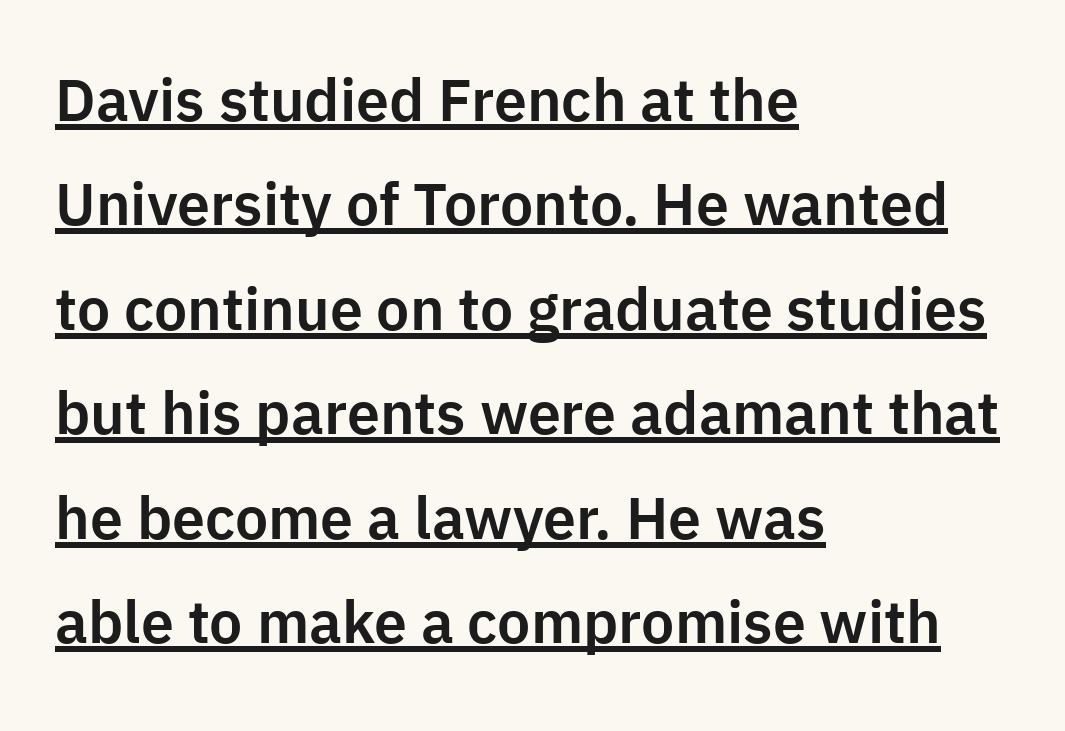
{"serif": "no", "italic": "no", "width": "normal", "stroke_contrast": "low", "x_height": "medium", "monospaced": "no", "underline": "yes", "align": "left", "line_spacing_ratio": 1.77, "letter_spacing": "normal", "letter_spacing_em": 0.0, "glyph_px": 59}
